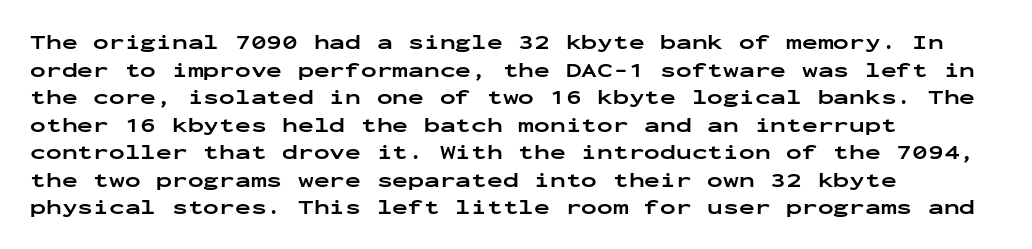
Normally led — the rows are evenly, conventionally spaced. Caption: standard tracking, unaltered. Check the space under the baseline: it is left empty. This sample is left-justified, so line endings fall wherever the words run out. These lines were composed using upright roman letters.
